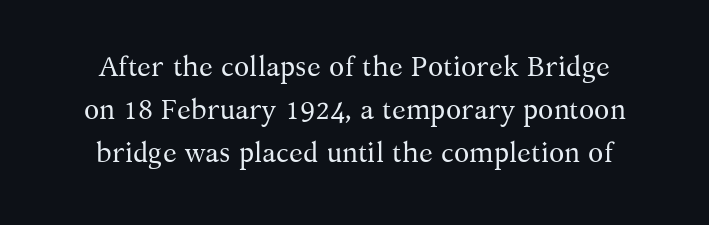
The image shows 28 px regular-weight serif type, upright; set normal line spacing (1.54x), normal letter spacing, not underlined; medium stroke contrast and a medium x-height.
